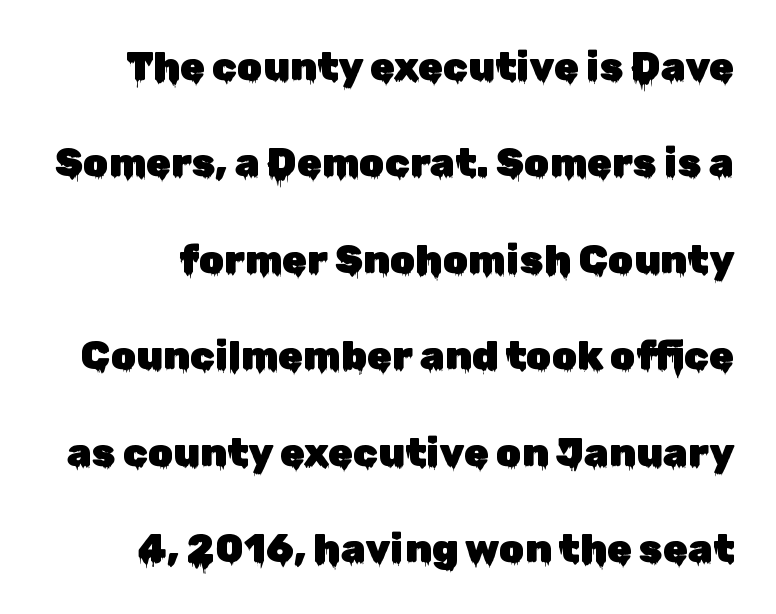
Q: Is the text italic (slanted)? A: No, it is upright.
Q: Is the typeface a serif or a sans-serif typeface? A: Sans-serif.
Q: Is the text underlined? A: No.
Q: Is the spacing between letters normal or unusually wide? A: Normal.
Q: Is the spacing between lines tight, normal or loose? A: Loose.
Q: Width (condensed, normal, or wide)? A: Normal.
Q: Stroke contrast? A: Low.
Q: x-height? A: Medium.
Q: Monospaced? A: No.
